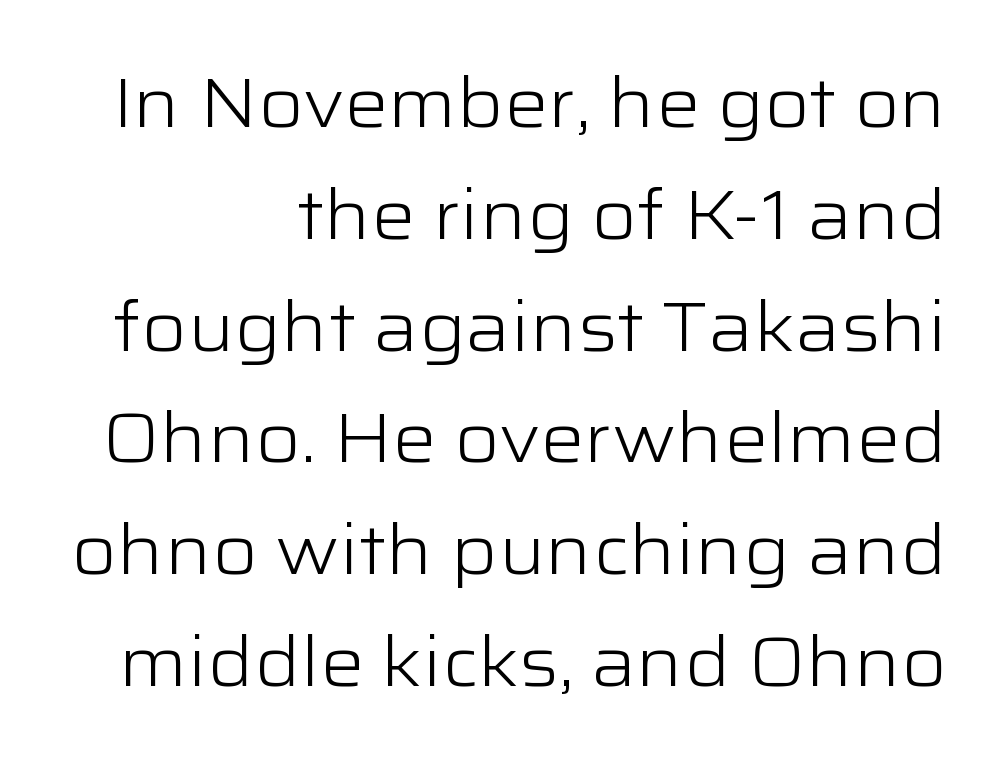
{"serif": "no", "italic": "no", "bold": "no", "weight": "light", "width": "wide", "stroke_contrast": "low", "x_height": "medium", "monospaced": "no", "underline": "no", "align": "right", "line_spacing": "normal", "line_spacing_ratio": 1.62, "letter_spacing": "normal", "letter_spacing_em": 0.0, "glyph_px": 69}
